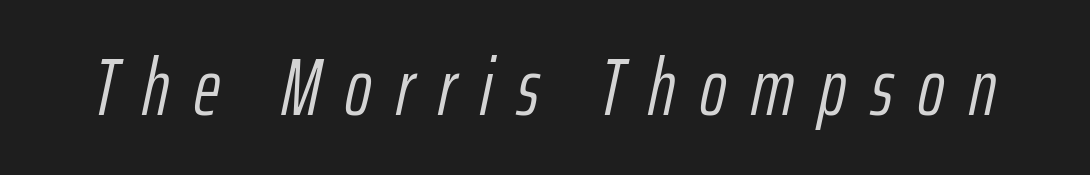
The image shows 80 px light, condensed type, italic (leaning right); set unusually wide letter spacing (+0.31 em), not underlined; low stroke contrast and a medium x-height.
